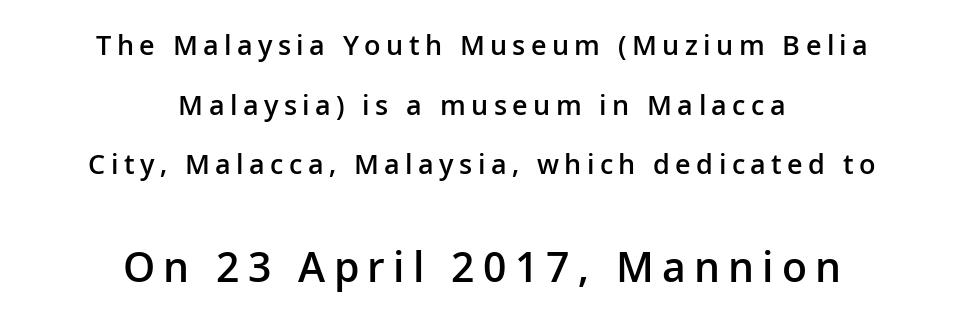
{"serif": "no", "italic": "no", "bold": "semi", "weight": "semibold", "width": "normal", "stroke_contrast": "low", "x_height": "medium", "monospaced": "no", "underline": "no", "align": "center", "line_spacing": "loose", "line_spacing_ratio": 2.21, "letter_spacing": "wide", "letter_spacing_em": 0.2, "larger_block": "second", "size_ratio": 1.52, "glyph_px": 41}
